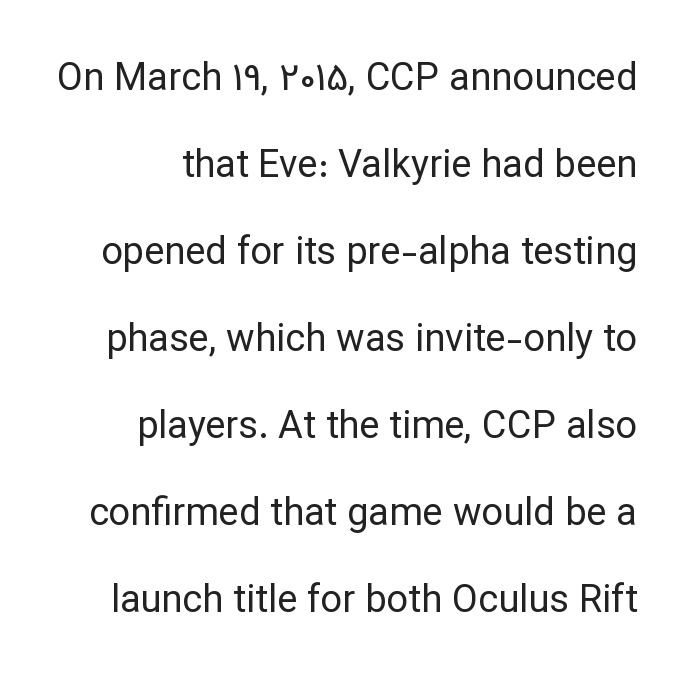
{"serif": "no", "italic": "no", "bold": "no", "weight": "regular", "width": "normal", "stroke_contrast": "low", "x_height": "medium", "monospaced": "no", "underline": "no", "line_spacing": "loose", "line_spacing_ratio": 2.29, "letter_spacing": "normal", "letter_spacing_em": 0.0, "glyph_px": 38}
